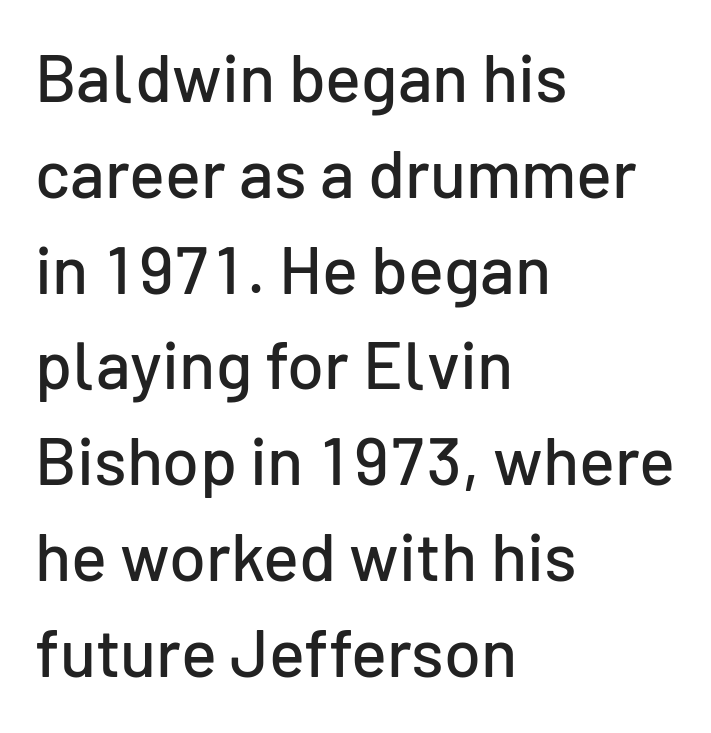
{"serif": "no", "italic": "no", "width": "normal", "stroke_contrast": "low", "x_height": "medium", "monospaced": "no", "underline": "no", "align": "left", "line_spacing": "normal", "line_spacing_ratio": 1.43, "letter_spacing": "normal", "letter_spacing_em": 0.0, "glyph_px": 67}
